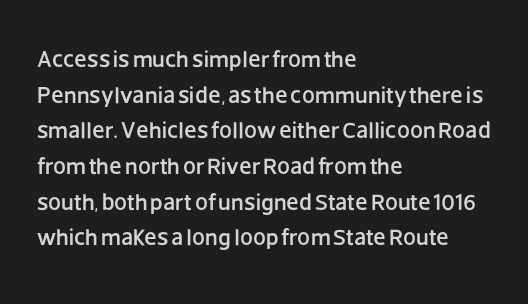
The image shows 23 px text type, upright; set left-aligned, normal line spacing (1.55x), normal letter spacing, not underlined.
